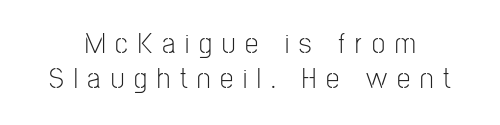
This sample uses a sans-serif face. These lines are rendered in a variable-pitch font. This rendering features lettering with no underline. Is this a heavy cut? Hardly; it is regular or lighter.
